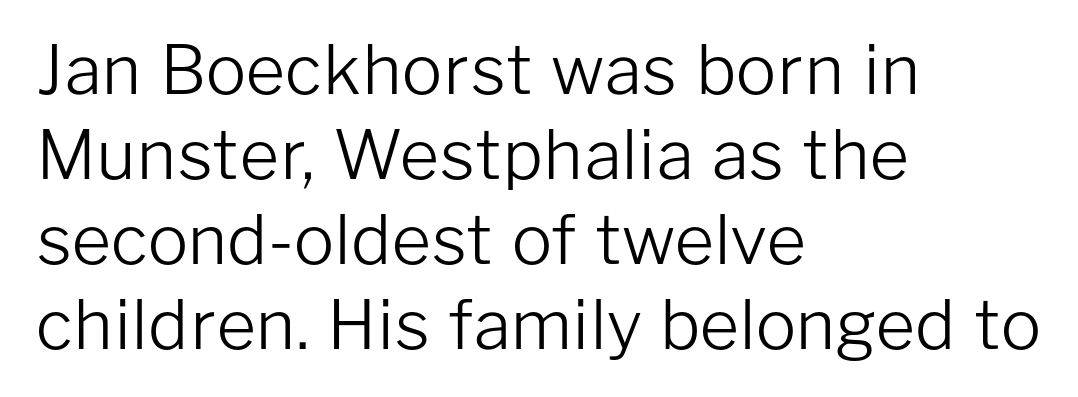
{"serif": "no", "italic": "no", "bold": "no", "weight": "light", "width": "normal", "stroke_contrast": "low", "x_height": "medium", "monospaced": "no", "underline": "no", "align": "left", "line_spacing": "normal", "line_spacing_ratio": 1.25, "letter_spacing": "normal", "letter_spacing_em": 0.0, "glyph_px": 68}
